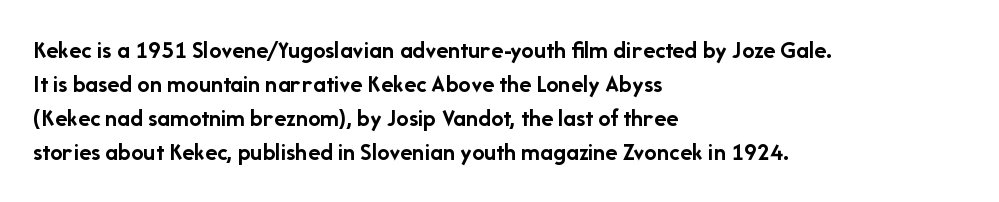
Q: Is the text bold? A: Yes.
Q: Is the text italic (slanted)? A: No, it is upright.
Q: Is the text underlined? A: No.
Q: How is the paragraph aligned? A: Left-aligned.
Q: Is the spacing between letters normal or unusually wide? A: Normal.
Q: Is the spacing between lines tight, normal or loose? A: Normal.
